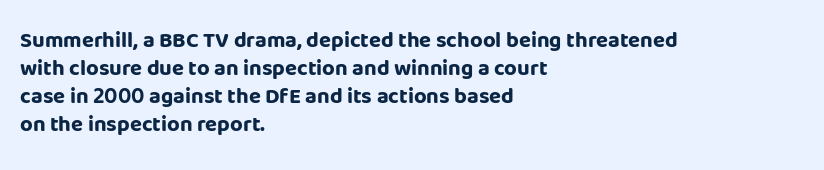
{"italic": "no", "bold": "yes", "underline": "no", "align": "left", "line_spacing": "normal", "line_spacing_ratio": 1.27, "letter_spacing": "normal", "letter_spacing_em": 0.0, "glyph_px": 22}
